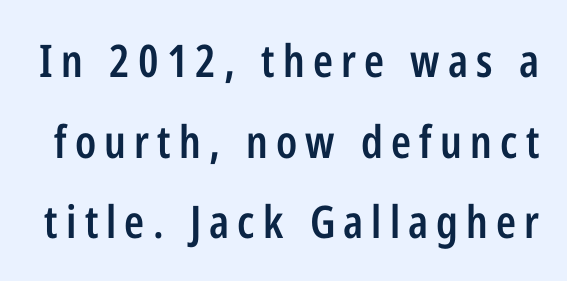
Q: Is the text bold? A: Semi-bold.
Q: Is the text italic (slanted)? A: No, it is upright.
Q: Is the typeface a serif or a sans-serif typeface? A: Sans-serif.
Q: Is the text underlined? A: No.
Q: Width (condensed, normal, or wide)? A: Condensed.
Q: Stroke contrast? A: Low.
Q: x-height? A: Medium.
Q: Monospaced? A: No.
